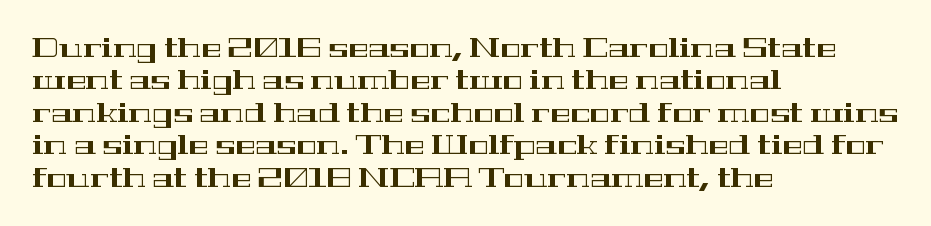
The image shows 27 px text type, upright; set left-aligned, line spacing 1.2x, normal letter spacing, not underlined.
